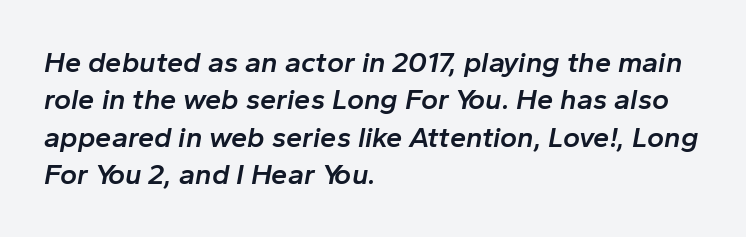
Q: Is the text bold? A: Semi-bold.
Q: Is the text italic (slanted)? A: Yes, it leans right by about 10 degrees.
Q: Is the text underlined? A: No.
Q: How is the paragraph aligned? A: Left-aligned.
Q: Is the spacing between letters normal or unusually wide? A: Normal.
Q: Is the spacing between lines tight, normal or loose? A: Normal.
Q: Width (condensed, normal, or wide)? A: Normal.
Q: Stroke contrast? A: Low.
Q: x-height? A: Medium.
Q: Monospaced? A: No.
